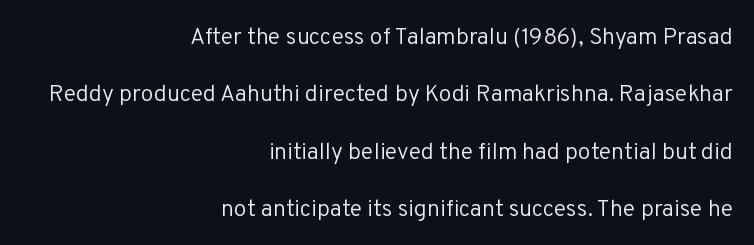
The image shows 23 px text type, upright; set right-aligned, loose line spacing (2.5x), normal letter spacing, not underlined.
